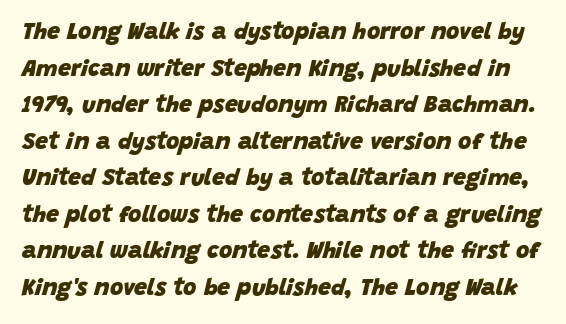
Q: Is the text bold? A: Yes.
Q: Is the text italic (slanted)? A: Yes, it leans right by about 15 degrees.
Q: Is the text underlined? A: No.
Q: Is the spacing between letters normal or unusually wide? A: Normal.
Q: Is the spacing between lines tight, normal or loose? A: Normal.
